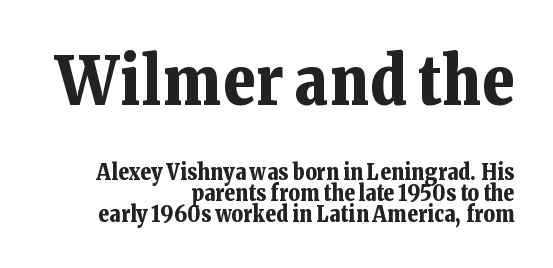
The type family on display is of the serif kind. Note the varied advance widths — an 'i' is clearly narrower than an 'm'. Posture: upright roman. Typesetter's note — upper block bumped up in size, lower block left smaller. All the whitespace from short lines collects on the left.
